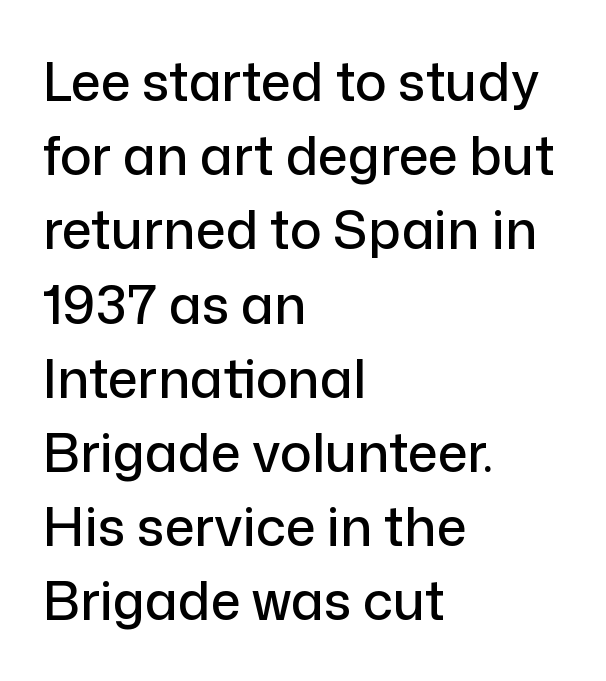
The image shows 53 px sans-serif type, upright; set left-aligned, normal line spacing (1.4x), normal letter spacing, not underlined; low stroke contrast and a medium x-height.
